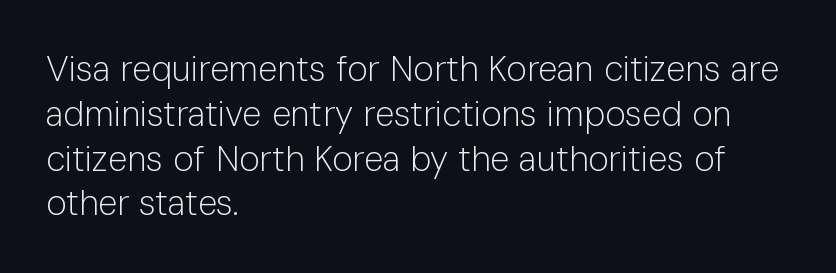
The image shows 35 px light sans-serif type, upright; set left-aligned, normal line spacing (1.28x), normal letter spacing, not underlined; low stroke contrast and a medium x-height.
